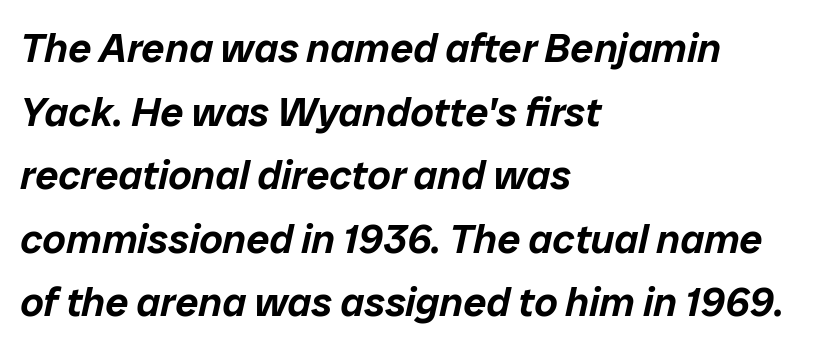
Q: Is the text italic (slanted)? A: Yes, it leans right by about 12 degrees.
Q: Is the text underlined? A: No.
Q: How is the paragraph aligned? A: Left-aligned.
Q: Is the spacing between letters normal or unusually wide? A: Normal.
Q: Is the spacing between lines tight, normal or loose? A: Normal.
Q: Width (condensed, normal, or wide)? A: Normal.
Q: Stroke contrast? A: Low.
Q: x-height? A: Medium.
Q: Monospaced? A: No.
